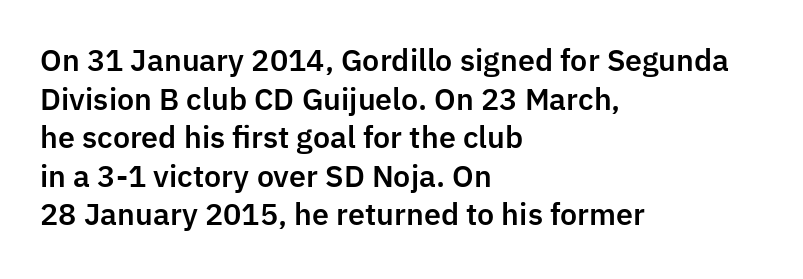
The image shows 29 px sans-serif type, upright; set left-aligned, normal line spacing (1.33x), normal letter spacing, not underlined; low stroke contrast and a medium x-height.
